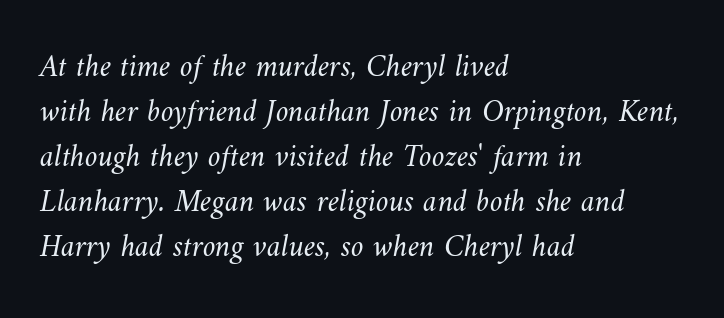
A classic flush-left, rag-right setting is used for this passage. Rule under the text: the space is simply empty. The weight would be labelled regular, book, light, or lighter still. Looks like regular typesetting: each glyph gets only the width it needs. The rows are spaced the way most documents space them. Short note: letters normally spaced.
